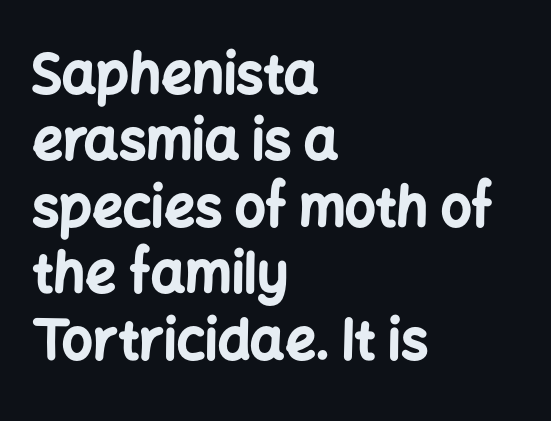
This sample has the flowing, uneven cadence of proportional lettering. Default kerning and tracking; the words read as compact shapes. The area under the type is left untouched. You'd pick this weight for a headline — it's a proper bold.
